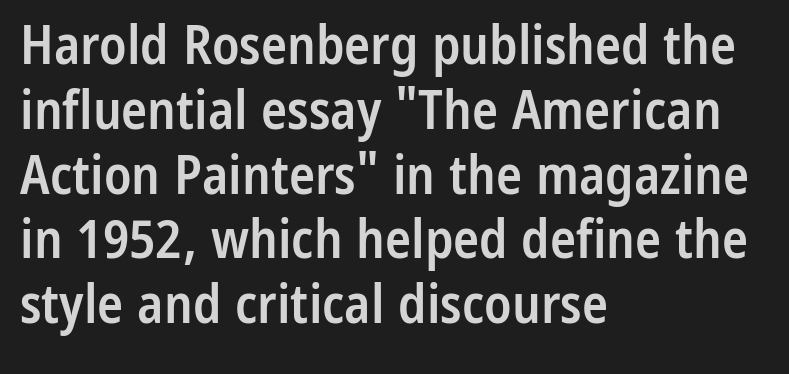
{"serif": "no", "italic": "no", "bold": "semi", "weight": "semibold", "width": "condensed", "stroke_contrast": "low", "x_height": "medium", "monospaced": "no", "underline": "no", "align": "left", "line_spacing_ratio": 1.2, "letter_spacing": "normal", "letter_spacing_em": 0.0, "glyph_px": 54}
